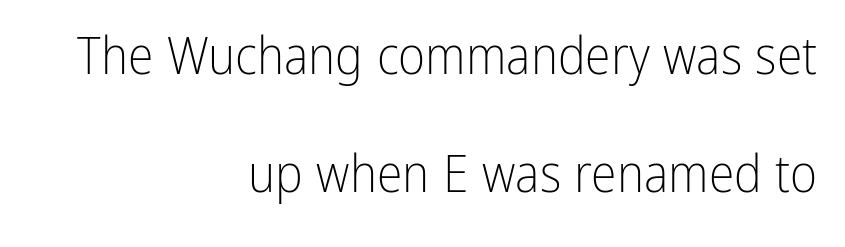
Q: Is the text bold? A: No.
Q: Is the text italic (slanted)? A: No, it is upright.
Q: Is the typeface a serif or a sans-serif typeface? A: Sans-serif.
Q: Is the text underlined? A: No.
Q: How is the paragraph aligned? A: Right-aligned.
Q: Is the spacing between letters normal or unusually wide? A: Normal.
Q: Is the spacing between lines tight, normal or loose? A: Loose.
Q: Width (condensed, normal, or wide)? A: Condensed.
Q: Stroke contrast? A: Low.
Q: x-height? A: Medium.
Q: Monospaced? A: No.
